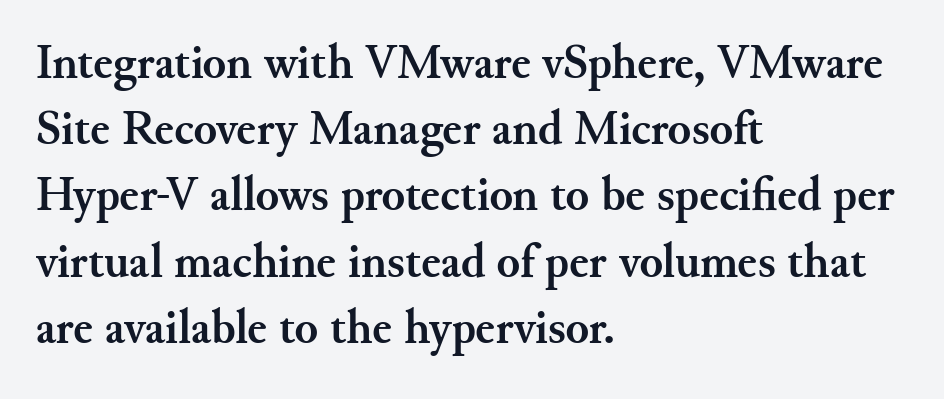
Q: Is the text bold? A: Yes.
Q: Is the text italic (slanted)? A: No, it is upright.
Q: Is the typeface a serif or a sans-serif typeface? A: Serif.
Q: Is the text underlined? A: No.
Q: How is the paragraph aligned? A: Left-aligned.
Q: Is the spacing between letters normal or unusually wide? A: Normal.
Q: Is the spacing between lines tight, normal or loose? A: Normal.
Q: Width (condensed, normal, or wide)? A: Normal.
Q: Stroke contrast? A: Medium.
Q: x-height? A: Small.
Q: Monospaced? A: No.
